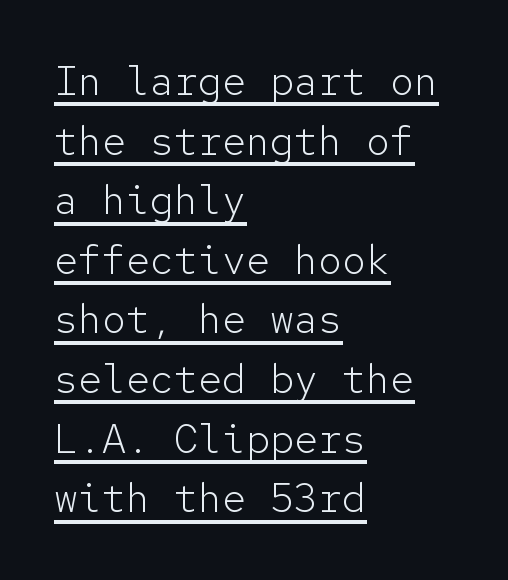
{"serif": "no", "italic": "no", "bold": "no", "weight": "light", "width": "normal", "stroke_contrast": "low", "x_height": "medium", "monospaced": "yes", "underline": "yes", "align": "left", "line_spacing": "normal", "line_spacing_ratio": 1.49, "letter_spacing": "normal", "letter_spacing_em": 0.0, "glyph_px": 40}
